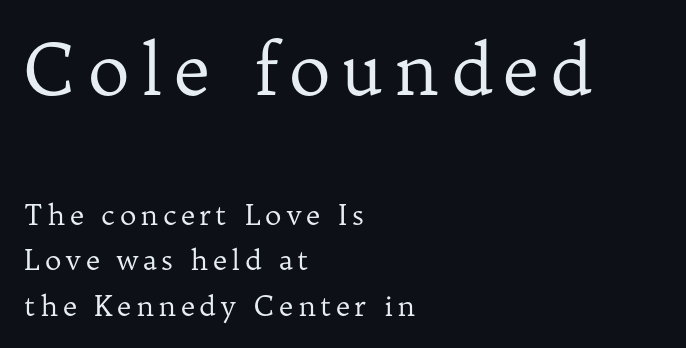
No letter is thick-stroked: the sample isn't bold. The rendering anchors every line to the left-hand side. Note: larger setting up top, smaller setting below. Tall strokes in this sample are plumb rather than angled. The passage shown is typeset with a serif family. This rendering features lettering with no underline.
